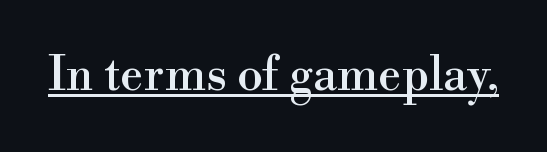
Q: Is the text italic (slanted)? A: No, it is upright.
Q: Is the typeface a serif or a sans-serif typeface? A: Serif.
Q: Is the text underlined? A: Yes.
Q: Is the spacing between letters normal or unusually wide? A: Normal.
Q: Width (condensed, normal, or wide)? A: Normal.
Q: Stroke contrast? A: High.
Q: x-height? A: Small.
Q: Monospaced? A: No.
